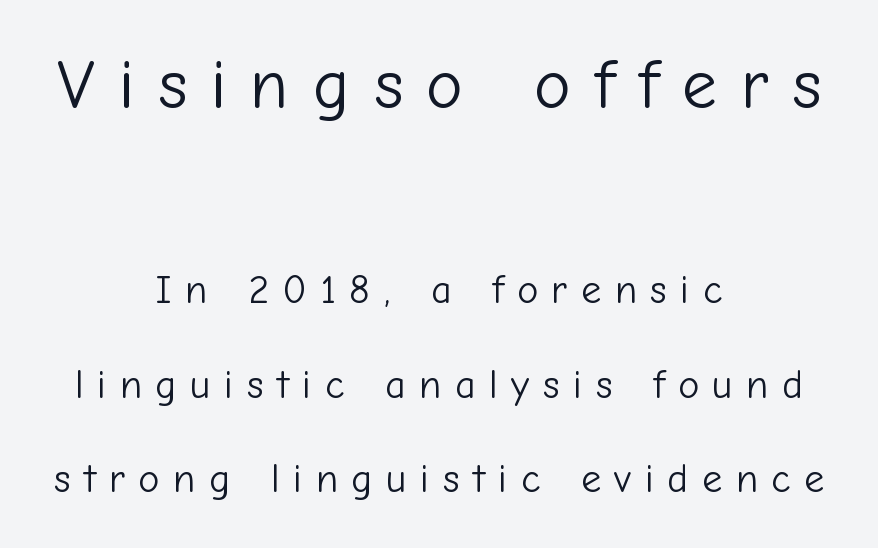
The image shows 70 px light sans-serif type, upright; set centered, loose line spacing (2.37x), unusually wide letter spacing (+0.34 em), not underlined; the first (top) block is 1.75x larger; low stroke contrast and a medium x-height.
